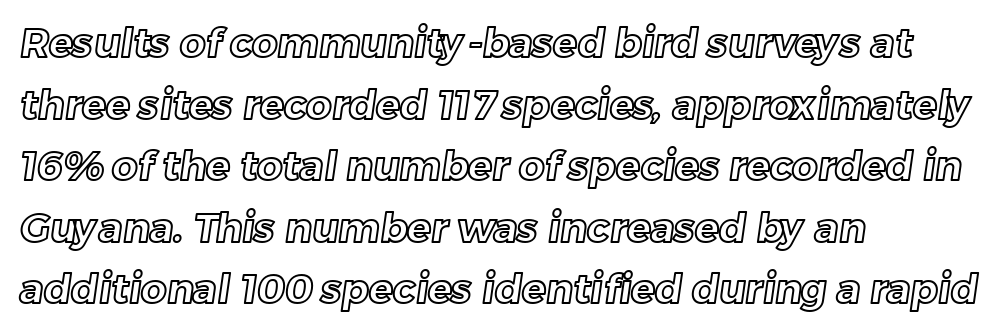
Q: Is the text underlined? A: No.
Q: How is the paragraph aligned? A: Left-aligned.
Q: Is the spacing between letters normal or unusually wide? A: Normal.
Q: Is the spacing between lines tight, normal or loose? A: Normal.
Q: Width (condensed, normal, or wide)? A: Normal.
Q: x-height? A: Medium.
Q: Monospaced? A: No.
